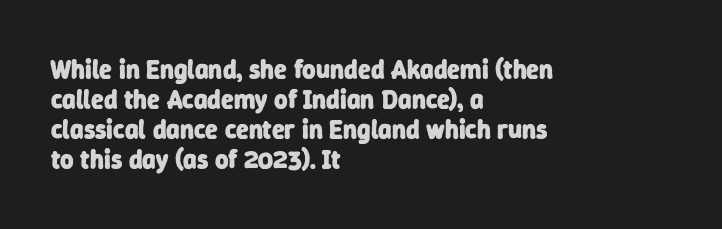
{"bold": "yes", "underline": "no", "align": "left", "line_spacing_ratio": 1.16, "letter_spacing": "normal", "letter_spacing_em": 0.0, "glyph_px": 26}
